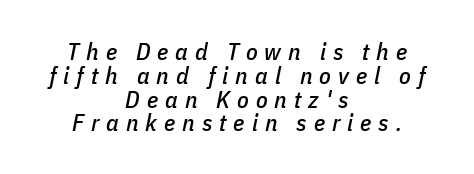
The image shows 24 px text type, italic (leaning right); set centered, tight line spacing (0.99x), unusually wide letter spacing (+0.29 em), not underlined.
